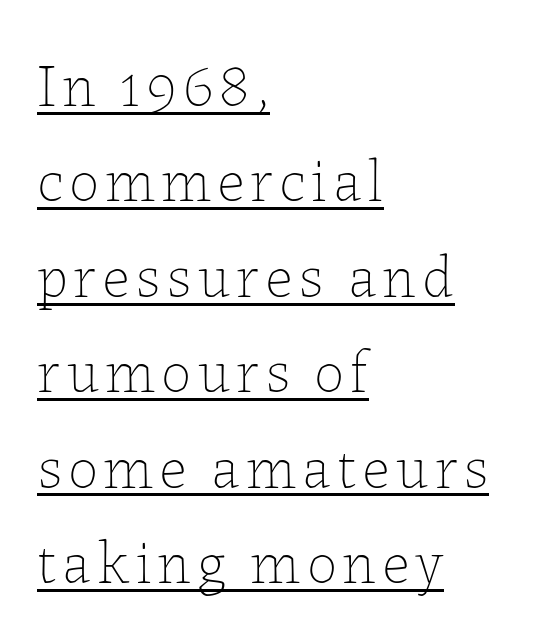
The image shows 60 px thin type, upright; set left-aligned, normal line spacing (1.59x), underlined; low stroke contrast and a medium x-height.
